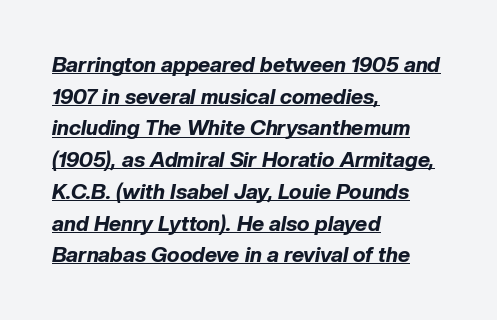
The image shows 21 px bold type, italic (leaning right); set left-aligned, normal line spacing (1.51x), normal letter spacing, underlined.
